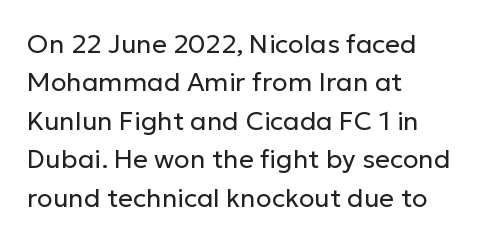
{"italic": "no", "bold": "no", "underline": "no", "align": "left", "line_spacing": "normal", "line_spacing_ratio": 1.48, "letter_spacing": "normal", "letter_spacing_em": 0.0, "glyph_px": 26}
